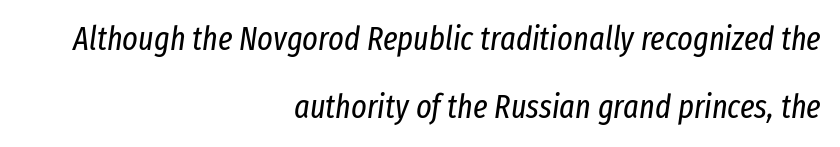
Yep, that's italic — everything's leaning. Note the varied advance widths — an 'i' is clearly narrower than an 'm'. Heaviness? Minimal to ordinary, like unemphasized prose. The lines are quadded right. Words float on clear page, feet unadorned. What stands out about the letter spacing? Nothing — it is the standard amount.
